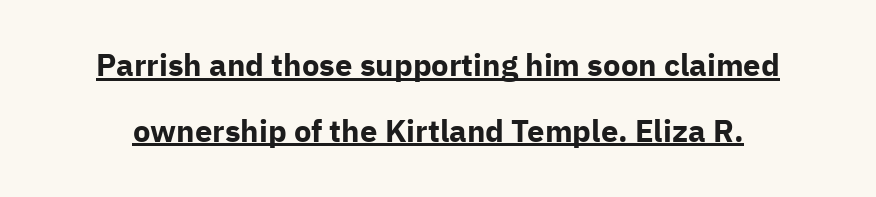
Ascenders rise straight up at ninety degrees. Is the type bold? Yes — the strokes are clearly thick and heavy. Nothing sits at the stroke ends, so this counts as sans-serif. Horizontal bands of white between lines are thick stripes. Compared with typical body copy, the letter spacing here is the same. The letters advance in unequal steps, a hallmark of proportional type.
